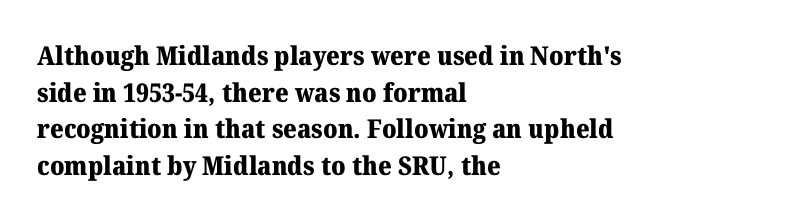
{"italic": "no", "bold": "yes", "underline": "no", "align": "left", "line_spacing": "normal", "line_spacing_ratio": 1.41, "letter_spacing": "normal", "letter_spacing_em": 0.0, "glyph_px": 26}
